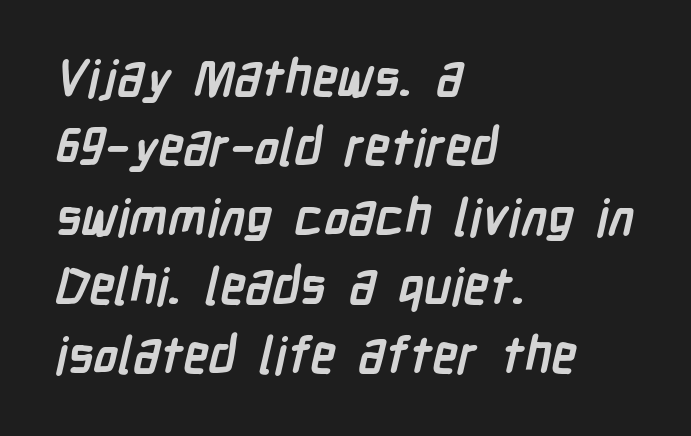
Q: Is the text bold? A: Yes.
Q: Is the typeface a serif or a sans-serif typeface? A: Sans-serif.
Q: Is the text underlined? A: No.
Q: How is the paragraph aligned? A: Left-aligned.
Q: Is the spacing between letters normal or unusually wide? A: Normal.
Q: Is the spacing between lines tight, normal or loose? A: Normal.
Q: Width (condensed, normal, or wide)? A: Condensed.
Q: Stroke contrast? A: Low.
Q: x-height? A: Medium.
Q: Monospaced? A: No.
